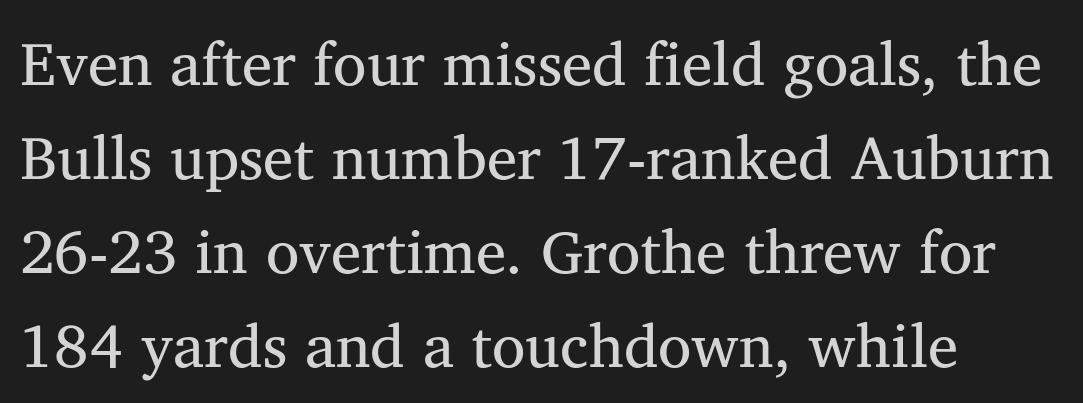
{"serif": "yes", "bold": "no", "weight": "regular", "width": "normal", "stroke_contrast": "medium", "x_height": "medium", "monospaced": "no", "underline": "no", "align": "left", "line_spacing": "normal", "line_spacing_ratio": 1.54, "letter_spacing": "normal", "letter_spacing_em": 0.0, "glyph_px": 61}
